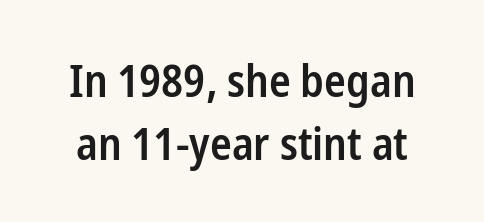
{"serif": "no", "italic": "no", "bold": "semi", "weight": "semibold", "width": "condensed", "stroke_contrast": "low", "x_height": "medium", "monospaced": "no", "underline": "no", "line_spacing": "normal", "line_spacing_ratio": 1.39, "letter_spacing": "normal", "letter_spacing_em": 0.0, "glyph_px": 45}
